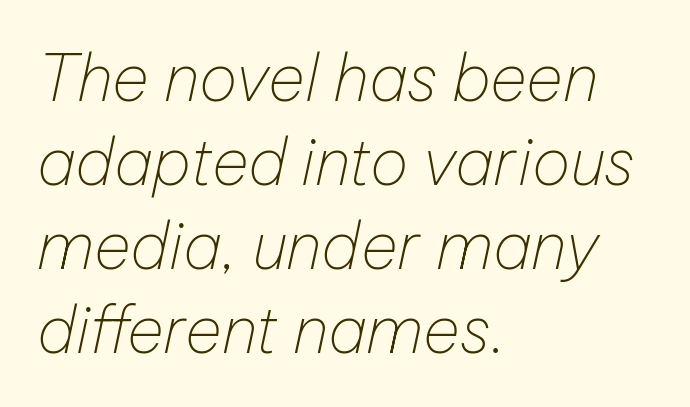
The image shows 64 px thin type, italic (leaning right); set left-aligned, normal line spacing (1.31x), normal letter spacing, not underlined; low stroke contrast and a medium x-height.
